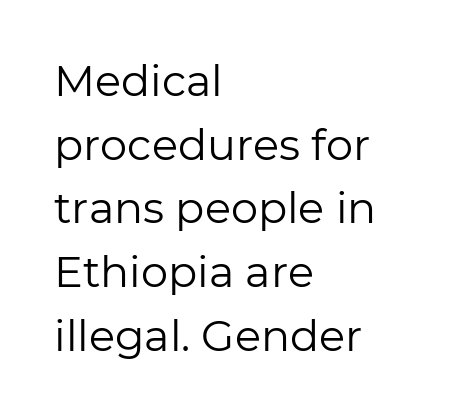
The image shows 43 px regular-weight sans-serif type, upright; set left-aligned, normal line spacing (1.48x), normal letter spacing, not underlined; low stroke contrast and a medium x-height.
